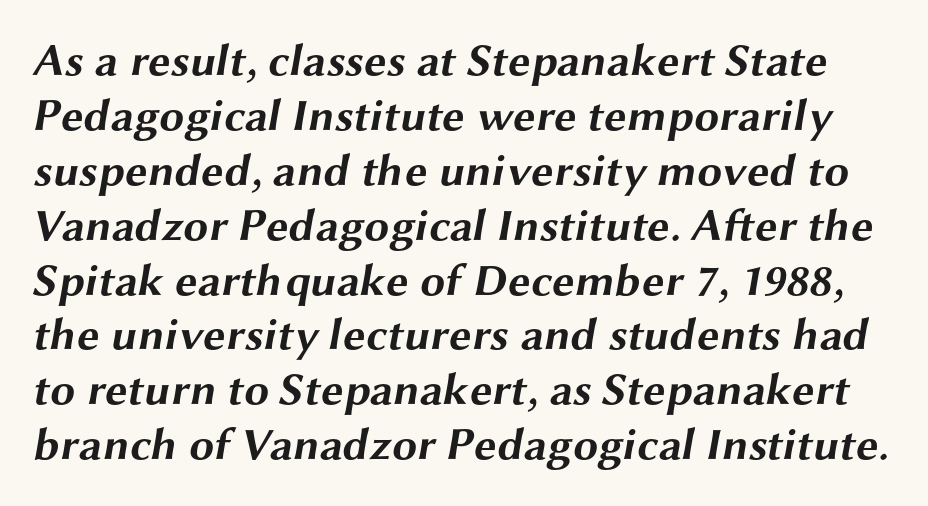
Tracking here is standard; glyphs follow each other at the usual distance. Here the designer chose a conventional face with non-uniform glyph widths. Rule under the text: the space is simply empty. Each letter's strokes conclude bluntly, with no projecting serifs.
